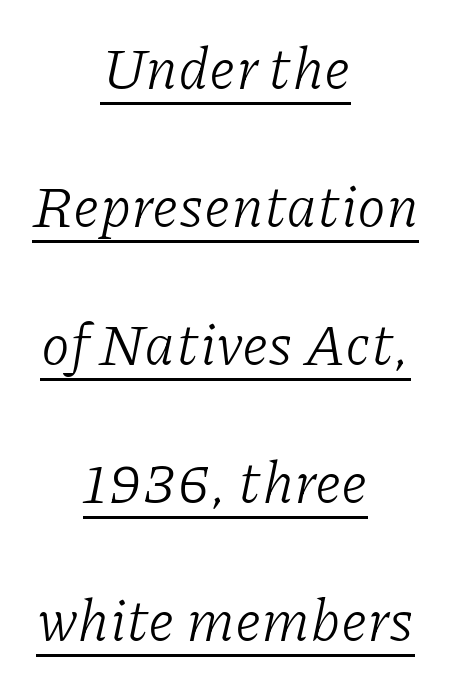
Q: Is the text bold? A: No.
Q: Is the text italic (slanted)? A: Yes, it leans right by about 11 degrees.
Q: Is the typeface a serif or a sans-serif typeface? A: Serif.
Q: Is the text underlined? A: Yes.
Q: How is the paragraph aligned? A: Centered.
Q: Is the spacing between letters normal or unusually wide? A: Normal.
Q: Is the spacing between lines tight, normal or loose? A: Loose.
Q: Width (condensed, normal, or wide)? A: Normal.
Q: Stroke contrast? A: Low.
Q: x-height? A: Medium.
Q: Monospaced? A: No.
